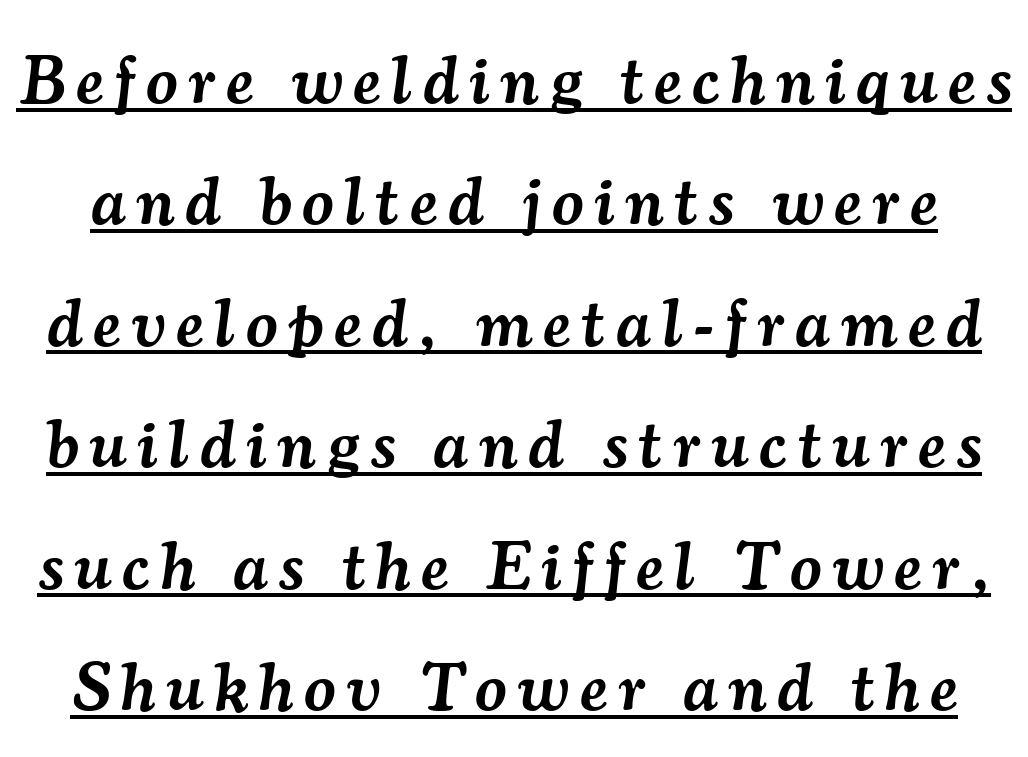
{"serif": "yes", "italic": "yes", "lean": "right", "slant_degrees": 7, "bold": "semi", "weight": "semibold", "width": "normal", "stroke_contrast": "medium", "x_height": "small", "monospaced": "no", "underline": "yes", "line_spacing_ratio": 1.76, "glyph_px": 69}
